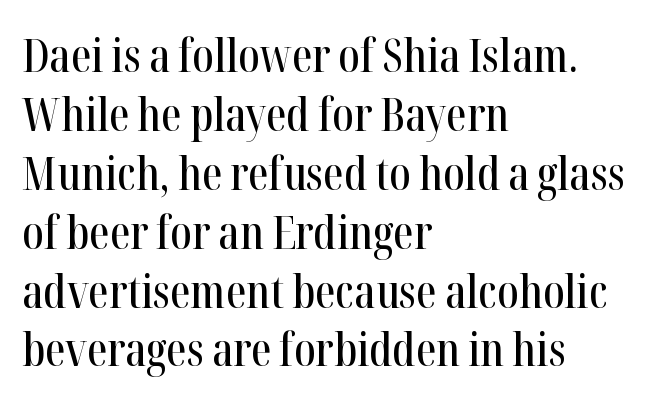
The lines sit at an ordinary, default distance from one another. Standard letterfit; no display-style spreading of the glyphs. A typesetter would call this proportional, since set widths differ per character. Check under the words: just untouched page.
